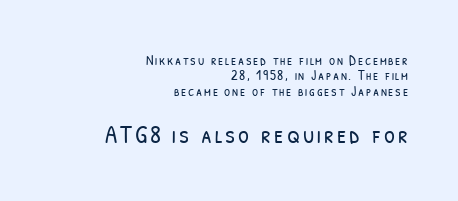
{"bold": "no", "underline": "no", "align": "right", "line_spacing": "tight", "line_spacing_ratio": 1.09, "larger_block": "second", "size_ratio": 1.79, "glyph_px": 25}
